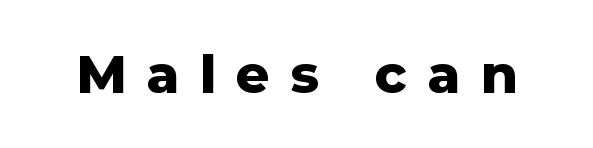
{"serif": "no", "italic": "no", "bold": "yes", "weight": "heavy", "width": "normal", "stroke_contrast": "low", "x_height": "medium", "monospaced": "no", "underline": "no", "letter_spacing": "wide", "letter_spacing_em": 0.38, "glyph_px": 53}
